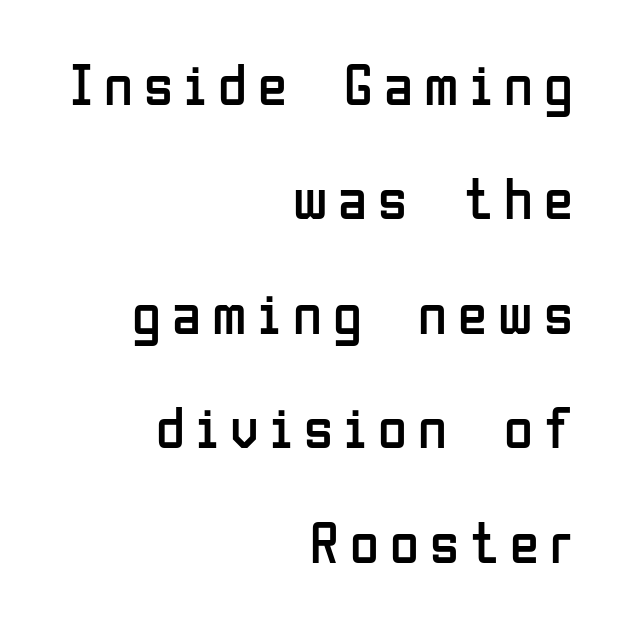
Q: Is the text bold? A: No.
Q: Is the text italic (slanted)? A: No, it is upright.
Q: Is the typeface a serif or a sans-serif typeface? A: Sans-serif.
Q: Is the text underlined? A: No.
Q: How is the paragraph aligned? A: Right-aligned.
Q: Is the spacing between lines tight, normal or loose? A: Loose.
Q: Width (condensed, normal, or wide)? A: Condensed.
Q: Stroke contrast? A: Low.
Q: x-height? A: Medium.
Q: Monospaced? A: No.
